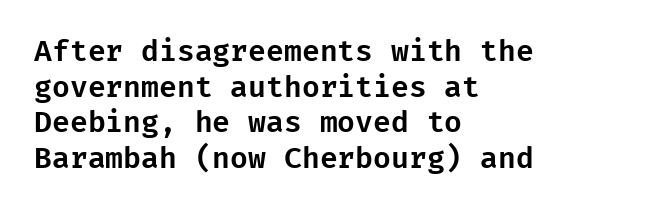
No feet cap the strokes, marking this as sans-serif type. Glyph-to-glyph distance matches everyday printed text. The zone under the glyphs is completely vacant. The type sits square on the baseline with zero lean. Each line starts at the same left margin while the right side varies.
